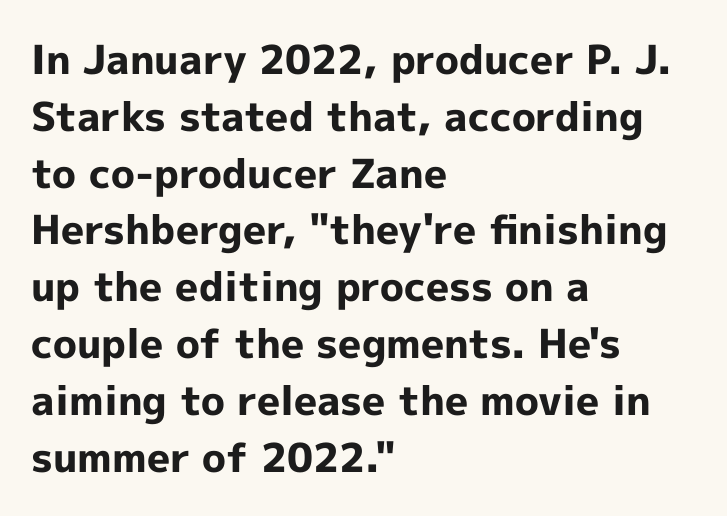
{"serif": "no", "italic": "no", "bold": "yes", "weight": "bold", "width": "normal", "x_height": "medium", "monospaced": "no", "underline": "no", "align": "left", "line_spacing": "normal", "line_spacing_ratio": 1.42, "letter_spacing": "normal", "letter_spacing_em": 0.0, "glyph_px": 40}
